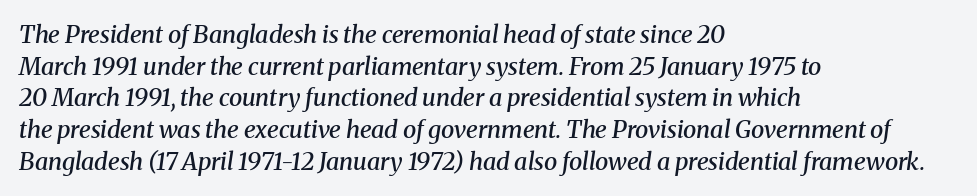
Q: Is the text bold? A: Semi-bold.
Q: Is the text italic (slanted)? A: Yes, it leans right by about 8 degrees.
Q: Is the text underlined? A: No.
Q: How is the paragraph aligned? A: Left-aligned.
Q: Is the spacing between letters normal or unusually wide? A: Normal.
Q: Is the spacing between lines tight, normal or loose? A: Normal.
